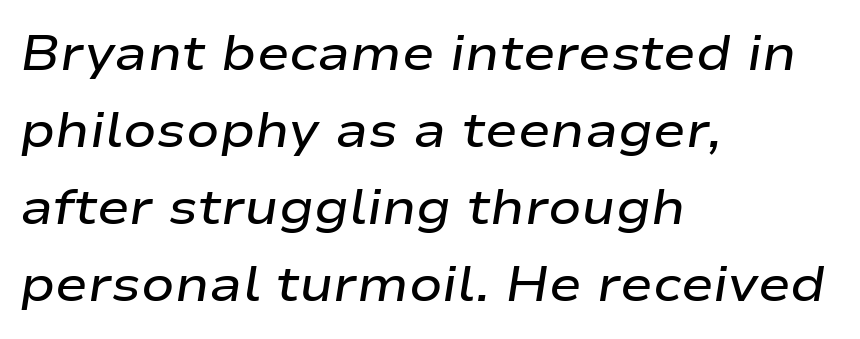
Q: Is the text bold? A: Semi-bold.
Q: Is the text italic (slanted)? A: Yes, it leans right by about 9 degrees.
Q: Is the text underlined? A: No.
Q: How is the paragraph aligned? A: Left-aligned.
Q: Is the spacing between letters normal or unusually wide? A: Normal.
Q: Is the spacing between lines tight, normal or loose? A: Normal.
Q: Width (condensed, normal, or wide)? A: Wide.
Q: Stroke contrast? A: Low.
Q: x-height? A: Medium.
Q: Monospaced? A: No.
